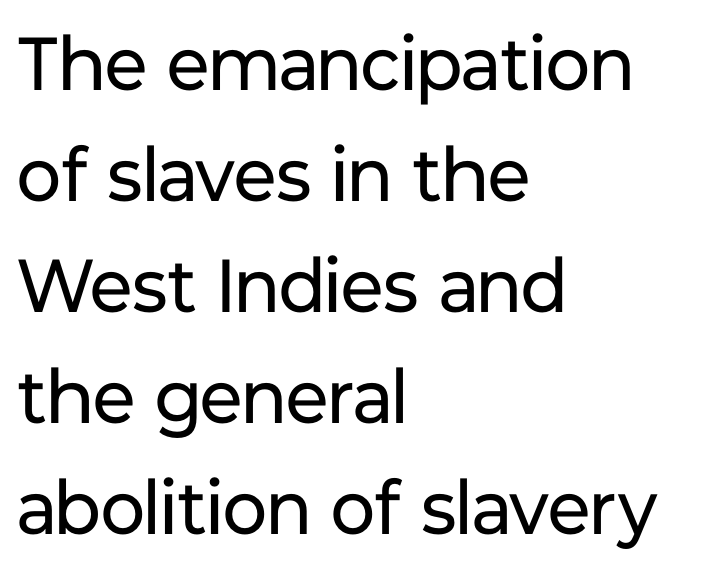
This is not heavy type; no bold has been used. Ascenders rise straight up at ninety degrees. A bare baseline throughout the passage. Spacing verdict: proportional, widths tailored to each character.
